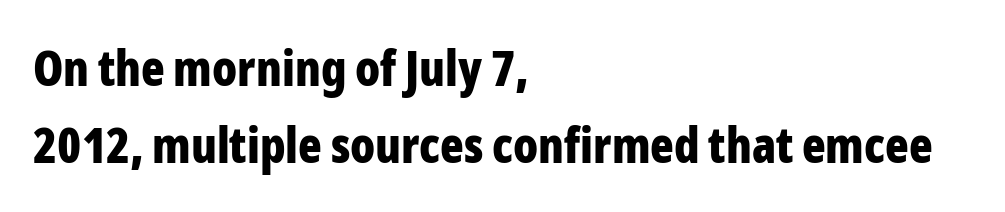
{"serif": "no", "italic": "no", "bold": "yes", "weight": "bold", "width": "condensed", "stroke_contrast": "low", "x_height": "medium", "monospaced": "no", "underline": "no", "align": "left", "line_spacing": "normal", "line_spacing_ratio": 1.58, "letter_spacing": "normal", "letter_spacing_em": 0.0, "glyph_px": 49}
